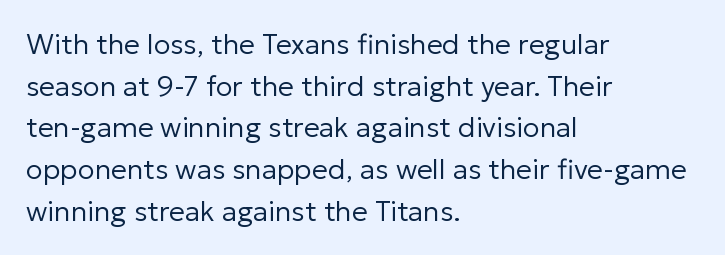
The image shows 28 px regular-weight sans-serif type, upright; set left-aligned, normal line spacing (1.49x), normal letter spacing, not underlined; low stroke contrast and a medium x-height.
